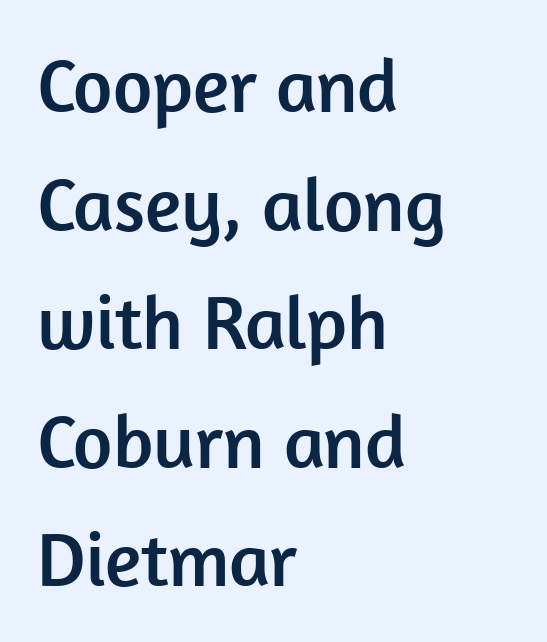
The image shows 76 px sans-serif type, upright; set left-aligned, normal line spacing (1.56x), normal letter spacing, not underlined; low stroke contrast and a medium x-height.
